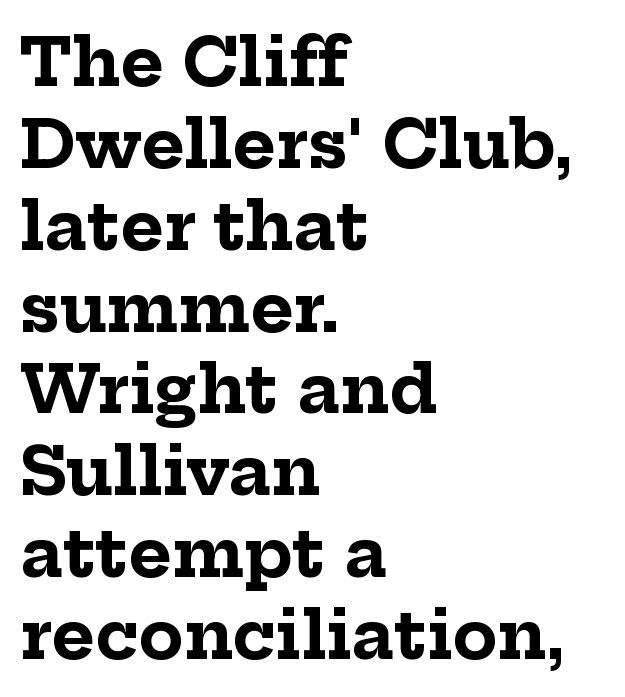
The image shows 66 px bold serif type, upright; set left-aligned, line spacing 1.24x, normal letter spacing, not underlined; low stroke contrast and a medium x-height.
